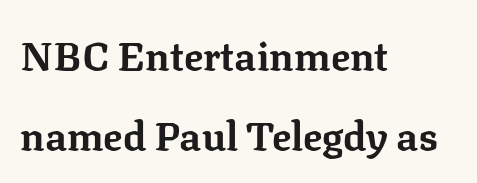
Q: Is the text bold? A: Yes.
Q: Is the text italic (slanted)? A: No, it is upright.
Q: Is the typeface a serif or a sans-serif typeface? A: Serif.
Q: Is the text underlined? A: No.
Q: How is the paragraph aligned? A: Left-aligned.
Q: Is the spacing between letters normal or unusually wide? A: Normal.
Q: Is the spacing between lines tight, normal or loose? A: Loose.
Q: Width (condensed, normal, or wide)? A: Normal.
Q: Stroke contrast? A: Low.
Q: x-height? A: Medium.
Q: Monospaced? A: No.
